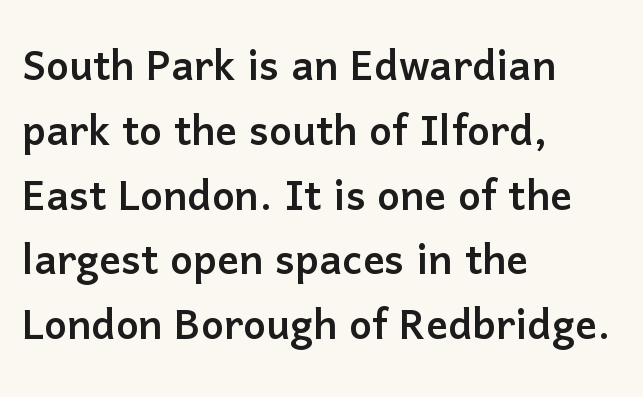
Q: Is the text italic (slanted)? A: No, it is upright.
Q: Is the typeface a serif or a sans-serif typeface? A: Sans-serif.
Q: Is the text underlined? A: No.
Q: How is the paragraph aligned? A: Left-aligned.
Q: Is the spacing between letters normal or unusually wide? A: Normal.
Q: Width (condensed, normal, or wide)? A: Normal.
Q: Stroke contrast? A: Low.
Q: x-height? A: Medium.
Q: Monospaced? A: No.
